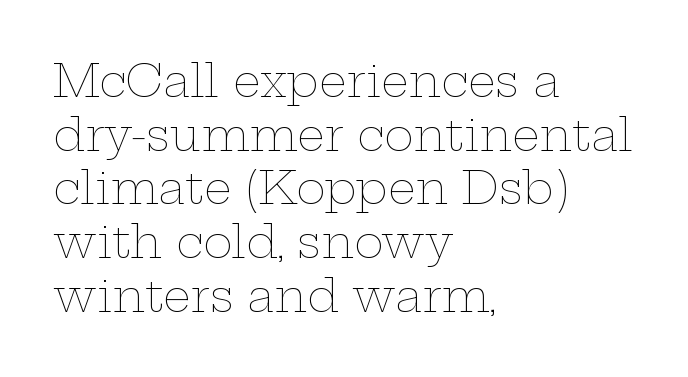
The image shows 44 px thin, wide type, upright; set left-aligned, line spacing 1.22x, normal letter spacing, not underlined; low stroke contrast and a medium x-height.
